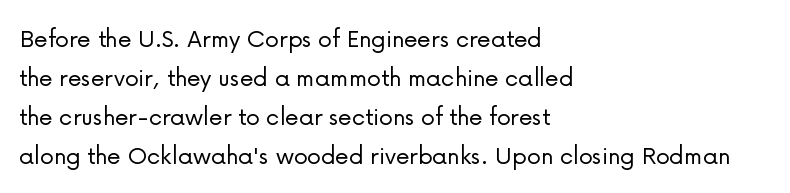
Q: Is the text bold? A: No.
Q: Is the text italic (slanted)? A: No, it is upright.
Q: Is the typeface a serif or a sans-serif typeface? A: Sans-serif.
Q: Is the text underlined? A: No.
Q: How is the paragraph aligned? A: Left-aligned.
Q: Is the spacing between letters normal or unusually wide? A: Normal.
Q: Is the spacing between lines tight, normal or loose? A: Normal.
Q: Width (condensed, normal, or wide)? A: Normal.
Q: Stroke contrast? A: Low.
Q: x-height? A: Medium.
Q: Monospaced? A: No.
